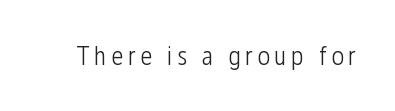
{"italic": "no", "bold": "no", "underline": "no", "glyph_px": 27}
